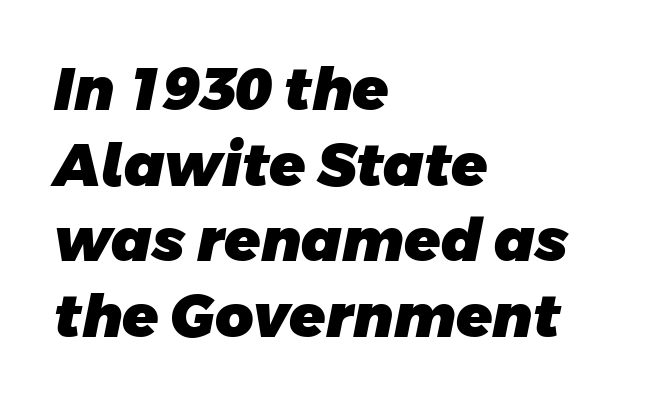
Glance below the letters and you will spot only blank space. Short and long lines alike share a common starting point at left. A full-strength bold gives these letters their thick strokes. Classification — sans serif.
